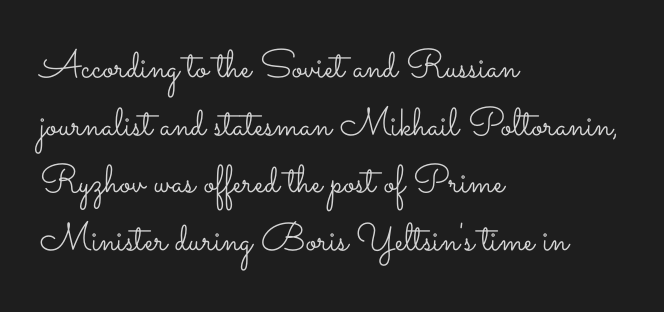
{"bold": "no", "weight": "light", "width": "wide", "stroke_contrast": "low", "x_height": "small", "monospaced": "no", "underline": "no", "align": "left", "line_spacing": "normal", "line_spacing_ratio": 1.48, "letter_spacing": "normal", "letter_spacing_em": 0.0, "glyph_px": 39}
